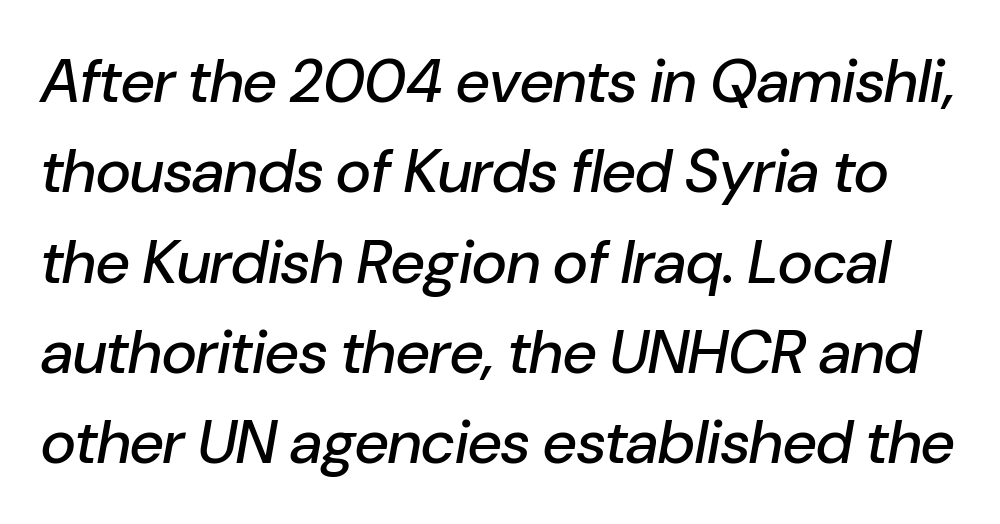
Underlining? Definitely not there. Glyph-to-glyph distance matches everyday printed text. The face used here is proportionally spaced, like ordinary book or web type. If you drew a line through each stem, it would be angled.
